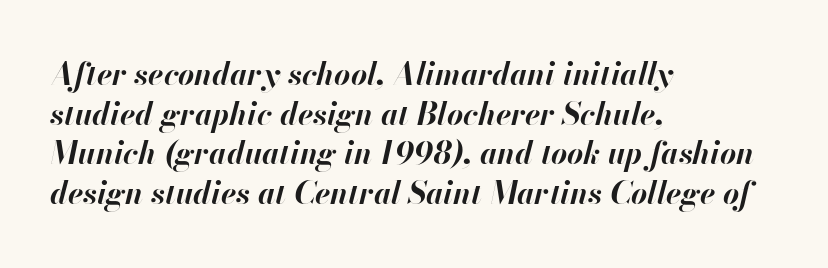
The image shows 31 px bold type, italic (leaning right); set left-aligned, normal line spacing (1.28x), normal letter spacing, not underlined; high stroke contrast and a small x-height.
